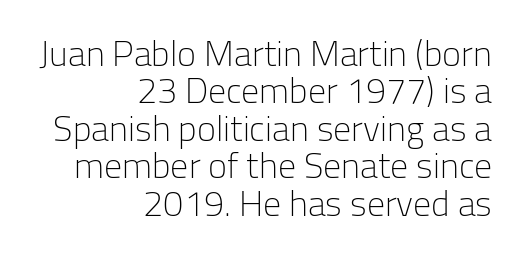
No chunkiness to these letters — they're not bold. A typesetter would call this proportional, since set widths differ per character. The glyphs in this specimen are sans serif. Which margin do the lines hug? The right one — the left edge is uneven.
